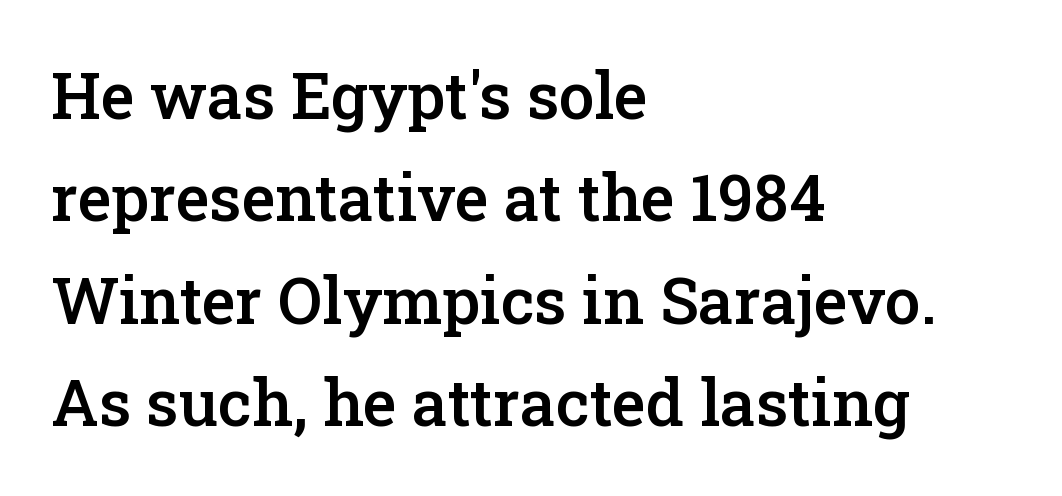
Vertical strokes here are truly vertical. Weight: semibold (demi). A typesetter would call this proportional, since set widths differ per character. The space between consecutive lines is moderate. Students, note that the glyphs here touch the page at normal intervals.
